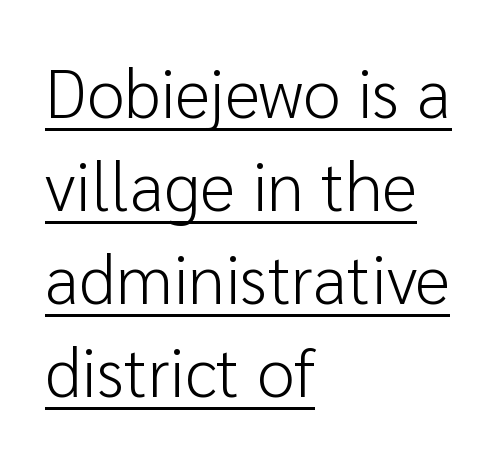
Q: Is the text bold? A: No.
Q: Is the text italic (slanted)? A: No, it is upright.
Q: Is the typeface a serif or a sans-serif typeface? A: Sans-serif.
Q: Is the text underlined? A: Yes.
Q: How is the paragraph aligned? A: Left-aligned.
Q: Is the spacing between letters normal or unusually wide? A: Normal.
Q: Is the spacing between lines tight, normal or loose? A: Normal.
Q: Width (condensed, normal, or wide)? A: Normal.
Q: Stroke contrast? A: Low.
Q: x-height? A: Medium.
Q: Monospaced? A: No.
